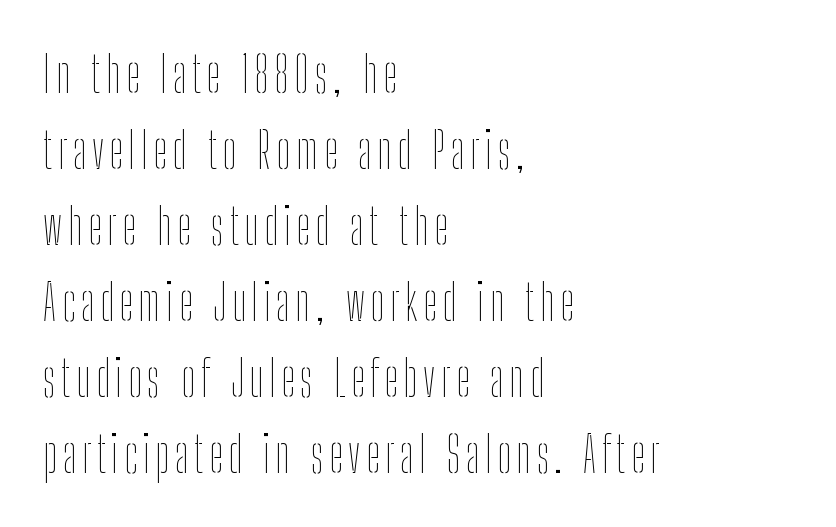
The image shows 50 px thin, condensed type, upright; set left-aligned, normal line spacing (1.52x), not underlined; low stroke contrast and a medium x-height.
